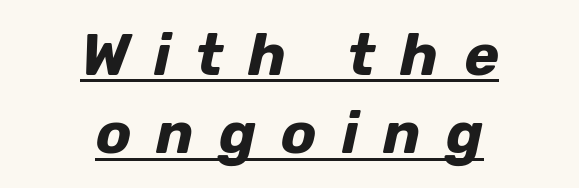
{"italic": "yes", "lean": "right", "slant_degrees": 12, "bold": "yes", "weight": "bold", "width": "normal", "stroke_contrast": "low", "x_height": "medium", "monospaced": "no", "underline": "yes", "align": "center", "line_spacing": "normal", "line_spacing_ratio": 1.33, "letter_spacing": "wide", "letter_spacing_em": 0.42, "glyph_px": 59}
